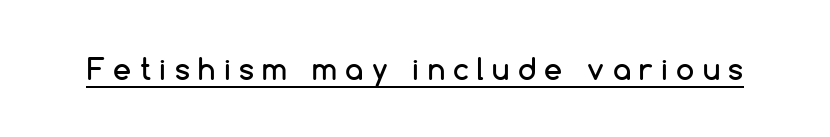
{"serif": "no", "italic": "no", "width": "normal", "stroke_contrast": "low", "x_height": "medium", "monospaced": "no", "underline": "yes", "letter_spacing": "wide", "letter_spacing_em": 0.29, "glyph_px": 29}
